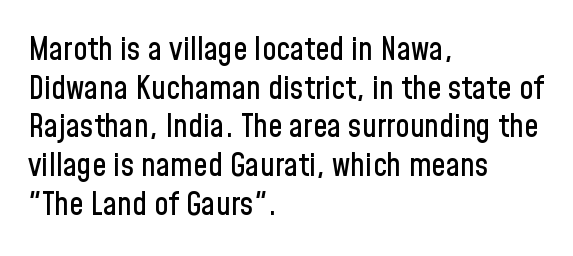
Q: Is the text italic (slanted)? A: No, it is upright.
Q: Is the typeface a serif or a sans-serif typeface? A: Sans-serif.
Q: Is the text underlined? A: No.
Q: How is the paragraph aligned? A: Left-aligned.
Q: Is the spacing between letters normal or unusually wide? A: Normal.
Q: Width (condensed, normal, or wide)? A: Condensed.
Q: Stroke contrast? A: Low.
Q: x-height? A: Medium.
Q: Monospaced? A: No.
